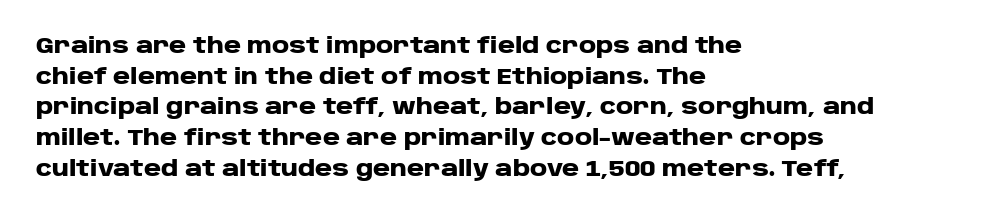
{"italic": "no", "bold": "yes", "underline": "no", "align": "left", "line_spacing": "normal", "line_spacing_ratio": 1.46, "letter_spacing": "normal", "letter_spacing_em": 0.0, "glyph_px": 21}
